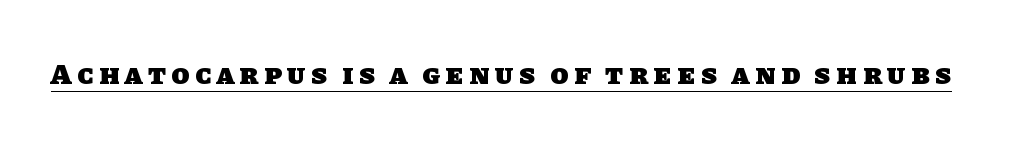
Look at the tracking — it's clearly loosened, letters drifting apart. Honestly, the underline is the first thing you notice here. The text was rendered using a sans face with plain stroke endings. Heavy-handed strokes throughout: this text is bold.
